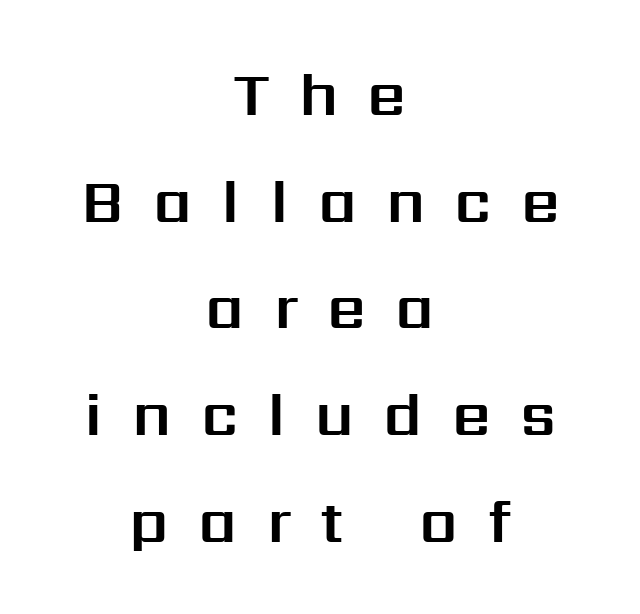
The image shows 61 px sans-serif type, upright; set centered, line spacing 1.75x, unusually wide letter spacing (+0.48 em), not underlined; medium stroke contrast and a medium x-height.
